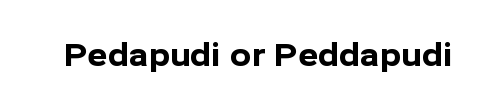
You could call the tracking neutral — neither tight nor loose. Stroke terminals: plain, sans-serif. The passage shown is typed in a proportional face where columns would drift. Italic: no, the glyphs are upright roman. Heft: maximum for text — a bold.
